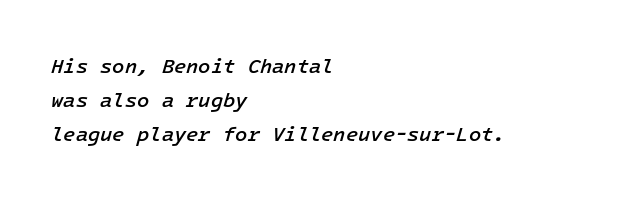
Q: Is the text bold? A: Semi-bold.
Q: Is the text italic (slanted)? A: Yes, it leans right by about 16 degrees.
Q: Is the text underlined? A: No.
Q: How is the paragraph aligned? A: Left-aligned.
Q: Is the spacing between letters normal or unusually wide? A: Normal.
